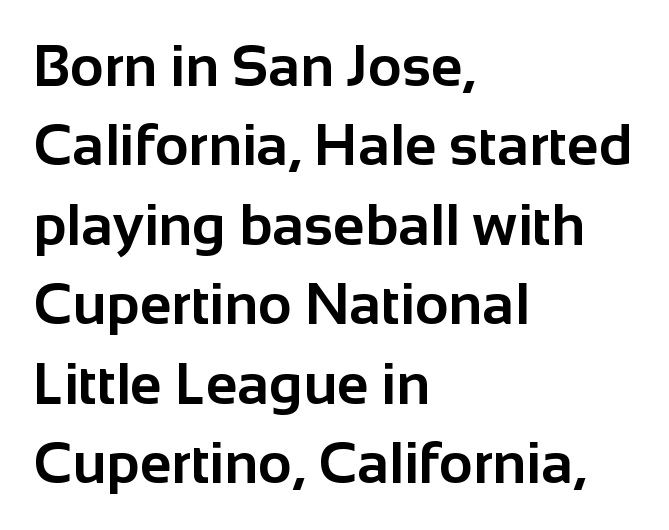
The image shows 58 px bold sans-serif type, upright; set left-aligned, normal line spacing (1.37x), normal letter spacing, not underlined; low stroke contrast and a medium x-height.
